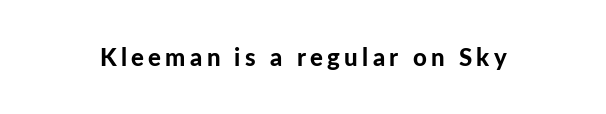
{"italic": "no", "bold": "yes", "underline": "no", "glyph_px": 24}
